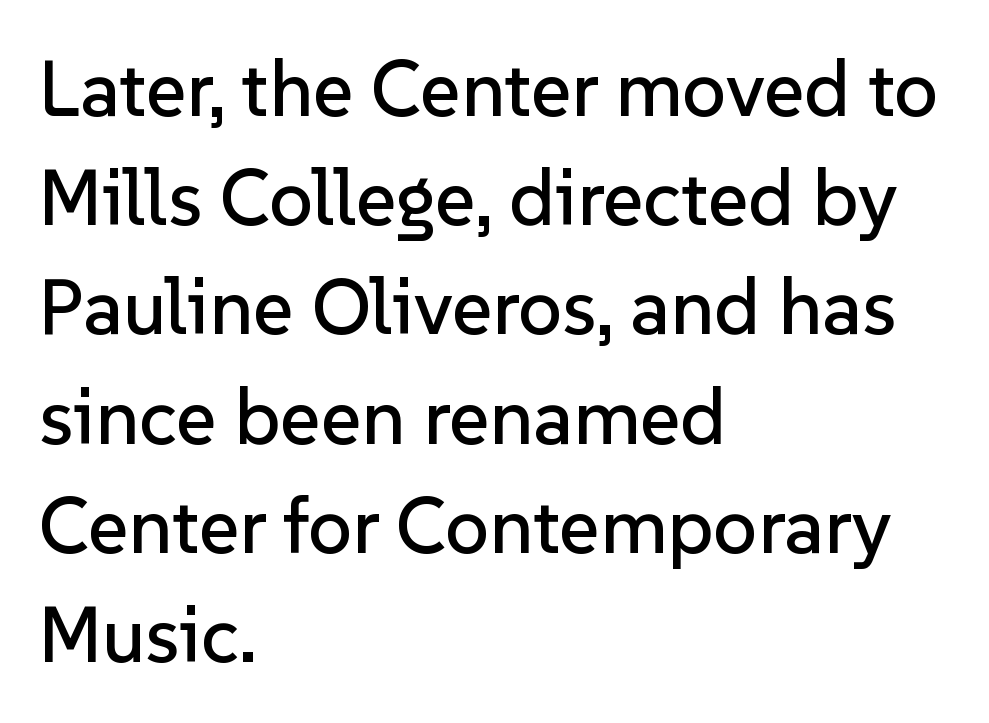
Look at the bottom of the vertical strokes: they stop flat, with no serifs. Style check: upright. Do the characters align in a grid? No, the font is proportional. Short note: letters normally spaced.
